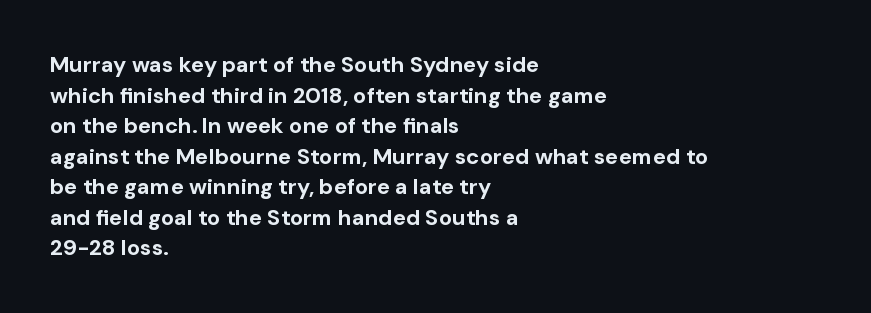
Q: Is the text bold? A: Yes.
Q: Is the text italic (slanted)? A: No, it is upright.
Q: Is the text underlined? A: No.
Q: How is the paragraph aligned? A: Left-aligned.
Q: Is the spacing between letters normal or unusually wide? A: Normal.
Q: Is the spacing between lines tight, normal or loose? A: Normal.
